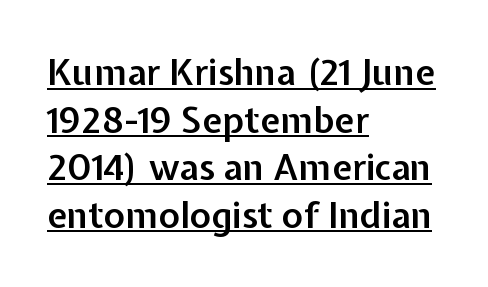
Q: Is the text bold? A: Semi-bold.
Q: Is the text italic (slanted)? A: No, it is upright.
Q: Is the typeface a serif or a sans-serif typeface? A: Sans-serif.
Q: Is the text underlined? A: Yes.
Q: How is the paragraph aligned? A: Left-aligned.
Q: Is the spacing between letters normal or unusually wide? A: Normal.
Q: Is the spacing between lines tight, normal or loose? A: Normal.
Q: Width (condensed, normal, or wide)? A: Normal.
Q: Stroke contrast? A: Low.
Q: x-height? A: Medium.
Q: Monospaced? A: No.
